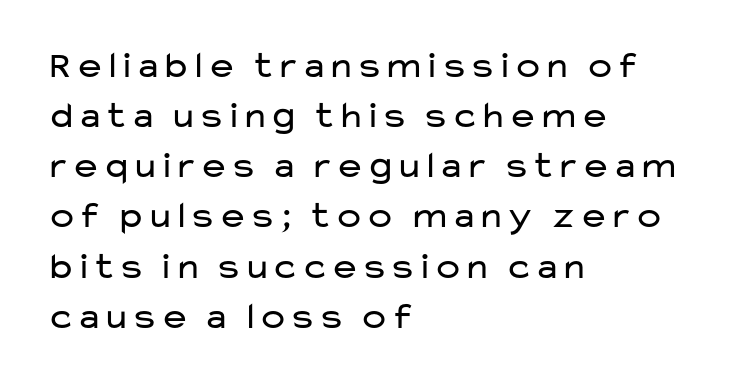
{"serif": "no", "italic": "no", "bold": "no", "weight": "regular", "width": "wide", "stroke_contrast": "low", "x_height": "medium", "monospaced": "no", "underline": "no", "align": "left", "line_spacing": "normal", "line_spacing_ratio": 1.32, "letter_spacing": "normal", "letter_spacing_em": 0.0, "glyph_px": 38}
